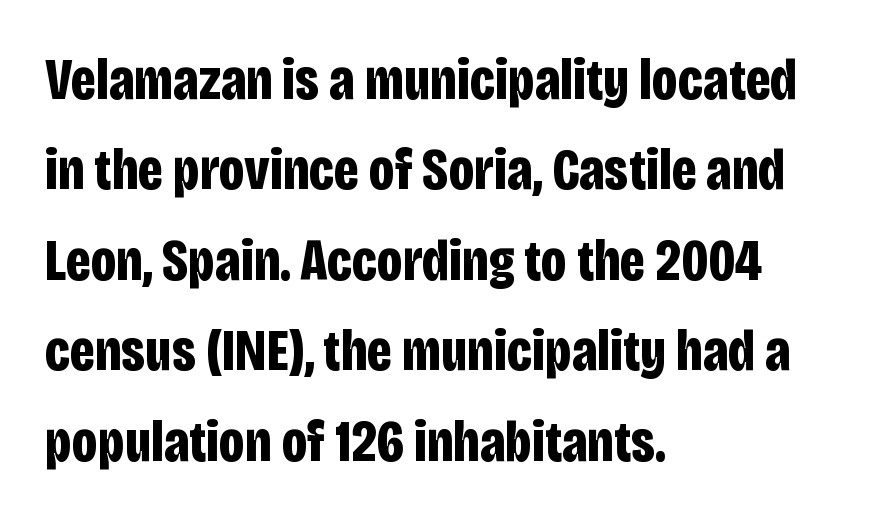
No italicization has been applied; the sample stays upright. The typeface chosen for these lines omits serifs. Teacher's note: observe the even left margin — that is flush-left alignment. No word sits above an underline. Observe the ordinary spacing: letters are neighbours, not strangers. Weight check: bold — yes, fully.
